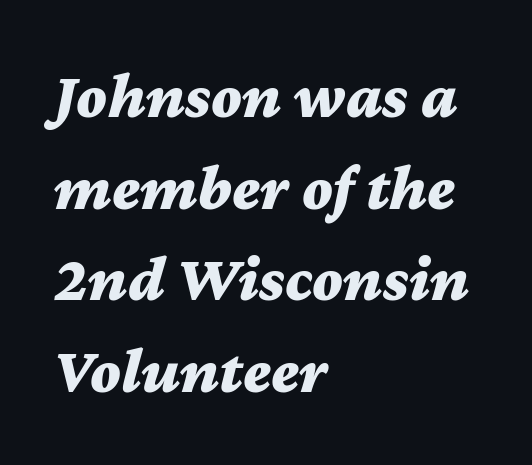
The letters sit at their default tracking, neither squeezed nor spread. Pretty heavy lettering here — definitely bold. Line spacing here is normal. Style check: oblique. Horizontally, the lines are justified to the leading edge only. The baseline area is clear.
